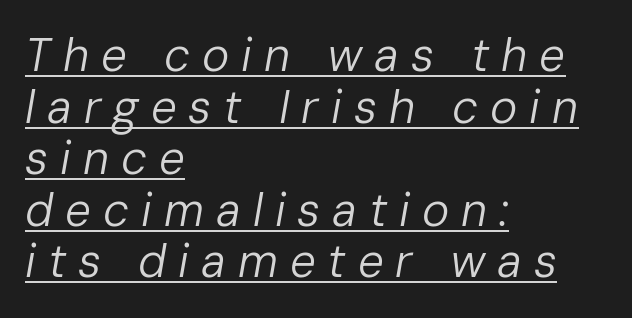
Slanted lettering throughout. The string is rendered with underlining switched on. Horizontal bands of white between lines are thin slivers. Casual observation: everything's shoved over to the left. You could only call the tracking loose — the letters float apart. Summary of weight: not heavy and not bold.
